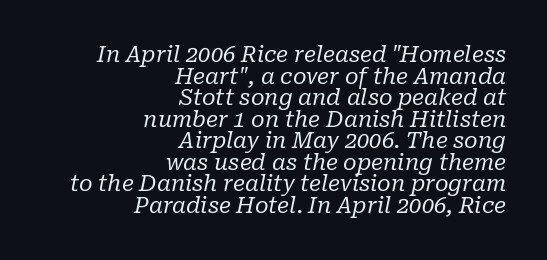
The axis of the letterforms is tilted away from vertical. The words here are not underlined. Compared with a typical body face, this is equally light or lighter still. Cramped leading.
